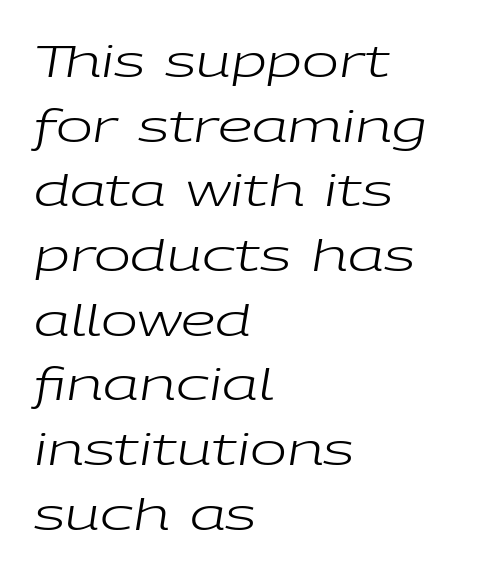
Honestly, there is no underline to notice here at all. The lettering tilts uniformly, giving the passage an italic look. Is this a fixed-width face? No — the glyphs have proportional, varying widths. The block of text has a typical density, with ordinary space between rows.
